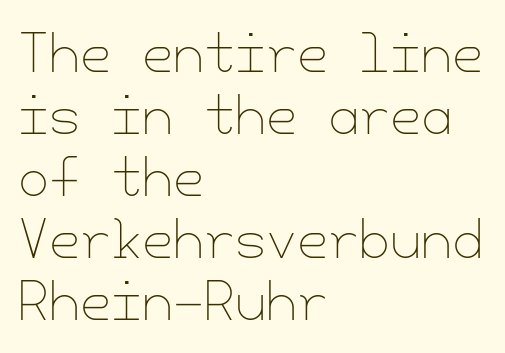
The image shows 50 px thin type, upright; set left-aligned, line spacing 1.24x, normal letter spacing, not underlined; low stroke contrast and a small x-height.
